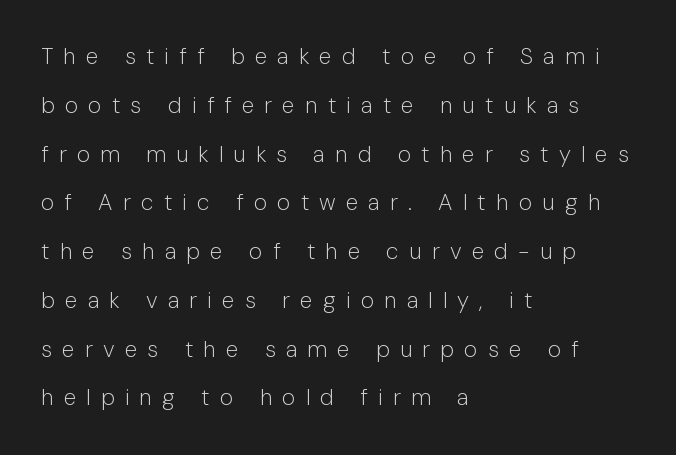
Which margin do the lines hug? The left one — the right edge is uneven. The block of text is sparse from top to bottom, with ample space between rows. The passage shown is not bold in any degree. It's the straight-up-and-down kind of type. Loose tracking; the words dissolve into strings of separated letters.
